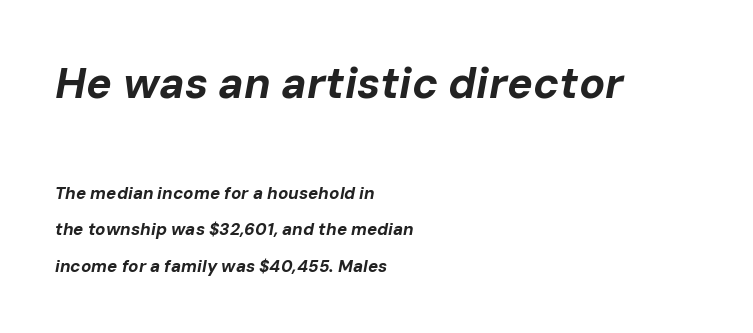
{"italic": "yes", "lean": "right", "slant_degrees": 10, "bold": "yes", "weight": "bold", "width": "normal", "stroke_contrast": "low", "x_height": "medium", "monospaced": "no", "underline": "no", "align": "left", "line_spacing": "loose", "line_spacing_ratio": 2.15, "letter_spacing": "normal", "letter_spacing_em": 0.0, "larger_block": "first", "size_ratio": 2.53, "glyph_px": 43}
